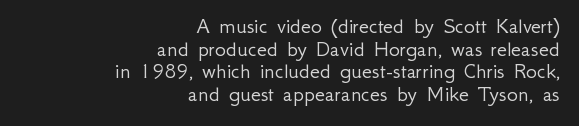
The image shows 23 px text type, upright; set right-aligned, tight line spacing (0.98x), normal letter spacing, not underlined.
